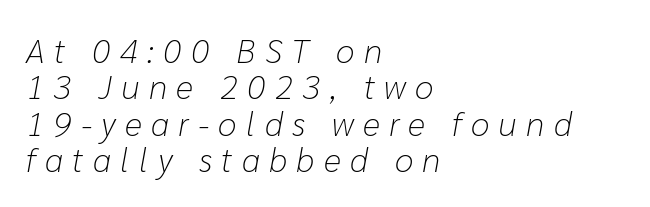
Q: Is the text bold? A: No.
Q: Is the text italic (slanted)? A: Yes, it leans right by about 10 degrees.
Q: Is the text underlined? A: No.
Q: How is the paragraph aligned? A: Left-aligned.
Q: Is the spacing between letters normal or unusually wide? A: Unusually wide.
Q: Is the spacing between lines tight, normal or loose? A: Tight.
Q: Width (condensed, normal, or wide)? A: Normal.
Q: Stroke contrast? A: Low.
Q: x-height? A: Medium.
Q: Monospaced? A: No.
